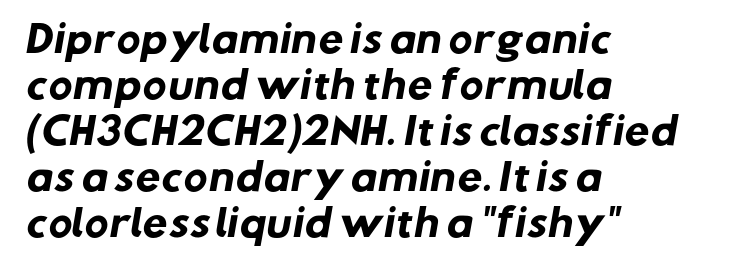
The image shows 36 px heavy sans-serif type; set left-aligned, normal line spacing (1.28x), normal letter spacing, not underlined; low stroke contrast and a medium x-height.
